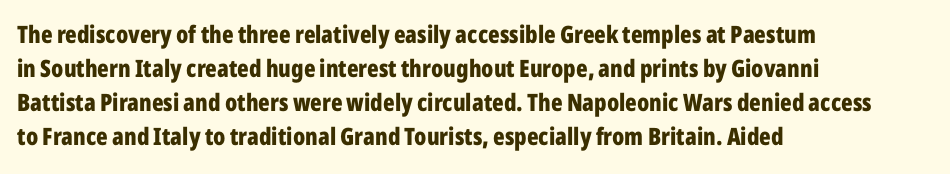
Q: Is the text bold? A: Yes.
Q: Is the text italic (slanted)? A: No, it is upright.
Q: Is the text underlined? A: No.
Q: How is the paragraph aligned? A: Left-aligned.
Q: Is the spacing between letters normal or unusually wide? A: Normal.
Q: Is the spacing between lines tight, normal or loose? A: Normal.
